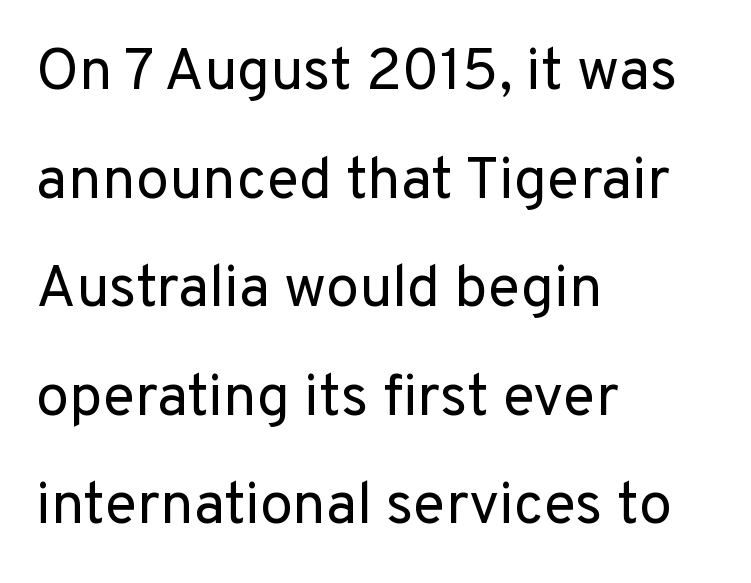
{"serif": "no", "italic": "no", "bold": "no", "weight": "regular", "width": "normal", "stroke_contrast": "low", "x_height": "medium", "monospaced": "no", "underline": "no", "align": "left", "line_spacing_ratio": 1.84, "letter_spacing": "normal", "letter_spacing_em": 0.0, "glyph_px": 59}
